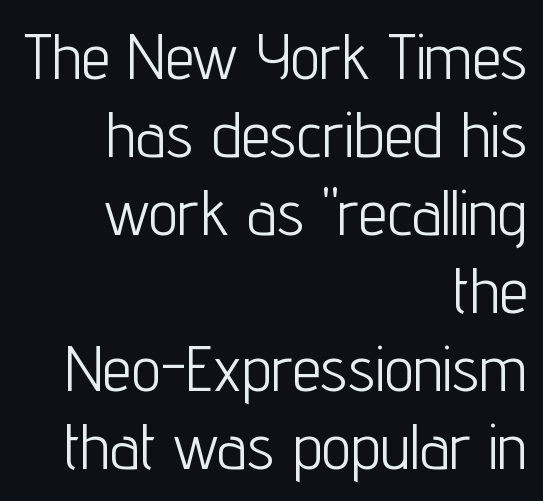
Q: Is the text bold? A: No.
Q: Is the text italic (slanted)? A: No, it is upright.
Q: Is the typeface a serif or a sans-serif typeface? A: Sans-serif.
Q: Is the text underlined? A: No.
Q: How is the paragraph aligned? A: Right-aligned.
Q: Is the spacing between letters normal or unusually wide? A: Normal.
Q: Width (condensed, normal, or wide)? A: Condensed.
Q: Stroke contrast? A: Low.
Q: x-height? A: Medium.
Q: Monospaced? A: No.
